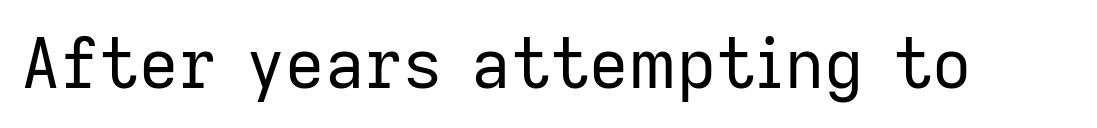
{"serif": "no", "italic": "no", "bold": "no", "weight": "regular", "width": "normal", "stroke_contrast": "low", "x_height": "medium", "monospaced": "no", "underline": "no", "letter_spacing": "normal", "letter_spacing_em": 0.0, "glyph_px": 68}
